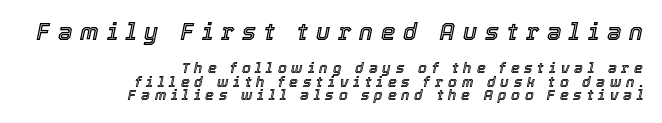
{"italic": "yes", "lean": "right", "slant_degrees": 12, "underline": "no", "align": "right", "line_spacing": "tight", "line_spacing_ratio": 0.98, "letter_spacing": "wide", "letter_spacing_em": 0.35, "larger_block": "first", "size_ratio": 1.64, "glyph_px": 23}
